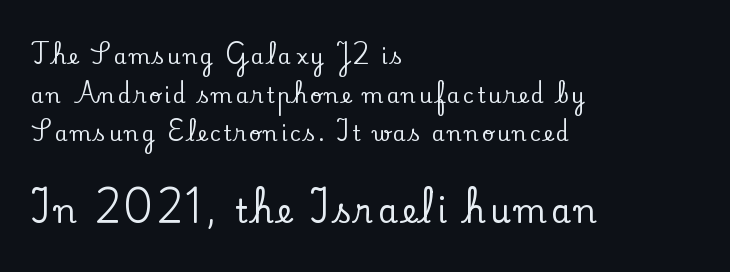
Underline: absent. If you drew a line through each stem, it would be perfectly vertical. Character widths vary here, with narrow letters taking less room than wide ones. The face used here appears at its bigger size in the lower chunk. Check where the strokes stop: tiny serifs finish them off. A classic flush-left, rag-right setting is used for this passage.
